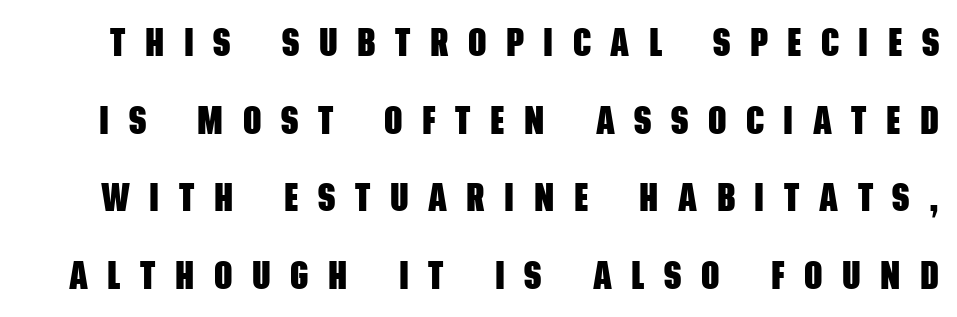
The image shows 40 px heavy, condensed sans-serif type; set loose line spacing (1.94x), unusually wide letter spacing (+0.49 em), not underlined; low stroke contrast and a large x-height.
